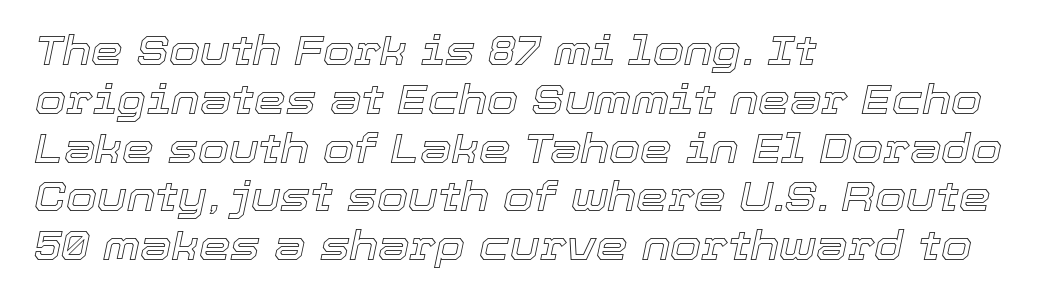
The image shows 40 px text type, italic (leaning right); set left-aligned, line spacing 1.22x, normal letter spacing, not underlined; a medium x-height.
